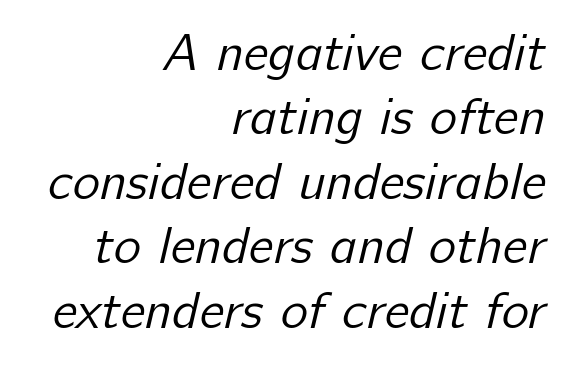
The image shows 52 px regular-weight sans-serif type; set right-aligned, line spacing 1.24x, normal letter spacing, not underlined; low stroke contrast and a medium x-height.
